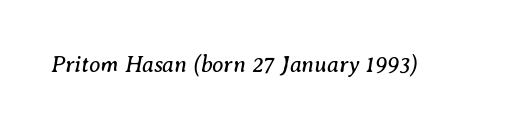
The image shows 23 px text type, italic (leaning right); set normal letter spacing, not underlined.
